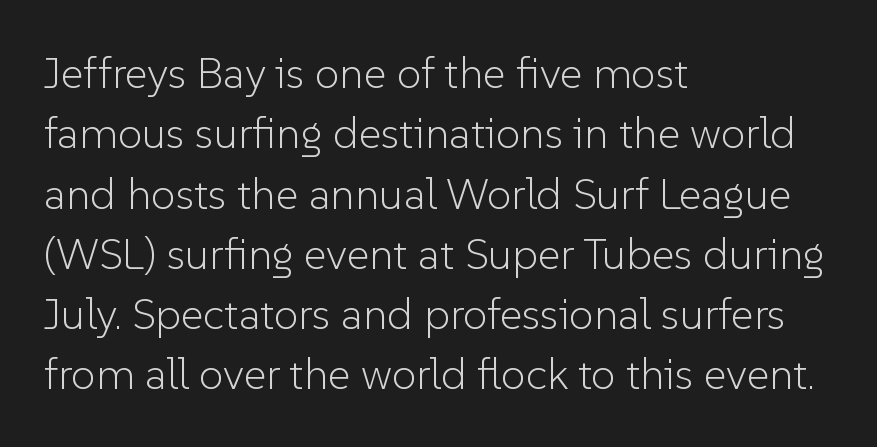
The image shows 44 px light sans-serif type, upright; set left-aligned, normal line spacing (1.37x), normal letter spacing, not underlined; low stroke contrast and a medium x-height.
